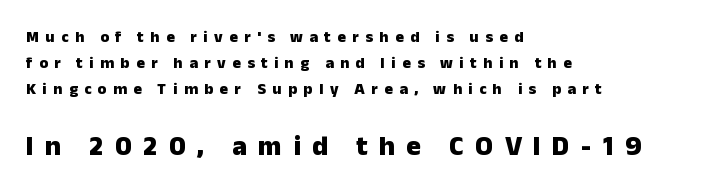
The image shows 28 px heavy sans-serif type, upright; set left-aligned, normal line spacing (1.63x), unusually wide letter spacing (+0.4 em), not underlined; the second (bottom) block is 1.75x larger; low stroke contrast and a medium x-height.
